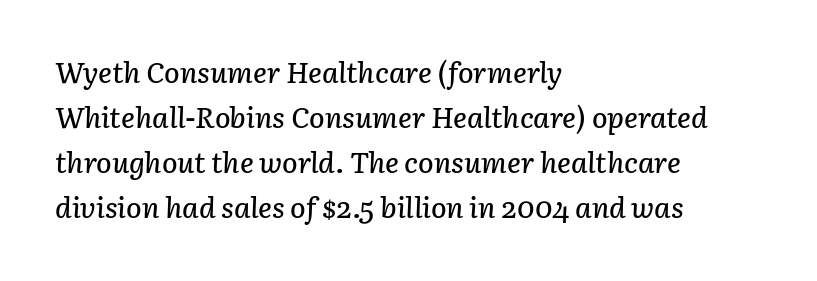
Q: Is the text italic (slanted)? A: Yes, it leans right by about 3 degrees.
Q: Is the text underlined? A: No.
Q: How is the paragraph aligned? A: Left-aligned.
Q: Is the spacing between letters normal or unusually wide? A: Normal.
Q: Is the spacing between lines tight, normal or loose? A: Normal.
Q: Width (condensed, normal, or wide)? A: Normal.
Q: Stroke contrast? A: Low.
Q: x-height? A: Medium.
Q: Monospaced? A: No.
